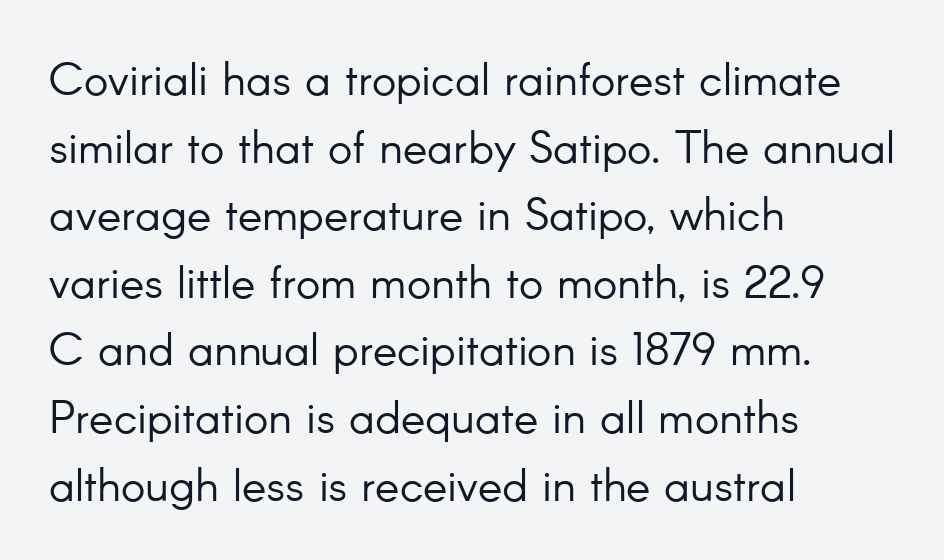
Q: Is the text bold? A: No.
Q: Is the text italic (slanted)? A: No, it is upright.
Q: Is the typeface a serif or a sans-serif typeface? A: Sans-serif.
Q: Is the text underlined? A: No.
Q: How is the paragraph aligned? A: Left-aligned.
Q: Is the spacing between letters normal or unusually wide? A: Normal.
Q: Is the spacing between lines tight, normal or loose? A: Normal.
Q: Width (condensed, normal, or wide)? A: Normal.
Q: Stroke contrast? A: Low.
Q: x-height? A: Small.
Q: Monospaced? A: No.
